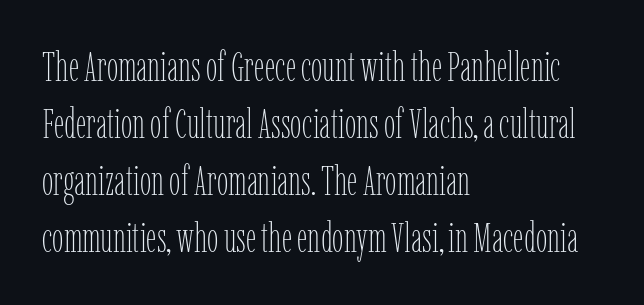
{"italic": "no", "bold": "no", "weight": "thin", "width": "condensed", "stroke_contrast": "low", "x_height": "medium", "monospaced": "no", "underline": "no", "align": "left", "line_spacing": "normal", "line_spacing_ratio": 1.39, "letter_spacing": "normal", "letter_spacing_em": 0.0, "glyph_px": 41}
